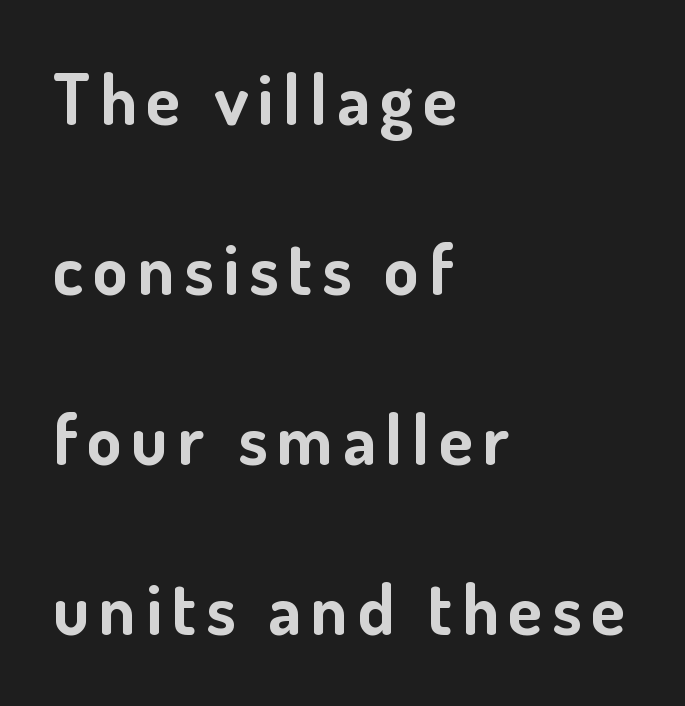
The image shows 70 px bold sans-serif type, upright; set left-aligned, loose line spacing (2.43x), not underlined; low stroke contrast and a small x-height.
